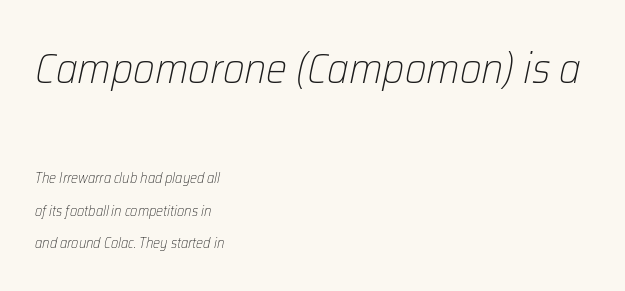
The image shows 42 px light type, italic (leaning right); set left-aligned, loose line spacing (2.34x), normal letter spacing, not underlined; the first (top) block is 3.0x larger; low stroke contrast and a medium x-height.
